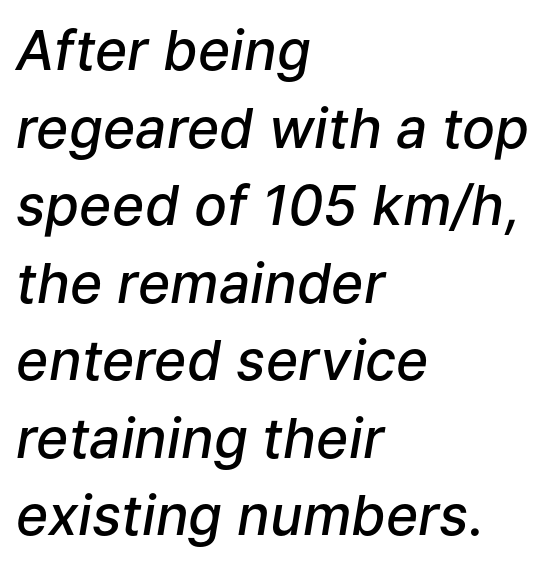
{"italic": "yes", "lean": "right", "slant_degrees": 9, "bold": "semi", "weight": "semibold", "width": "normal", "stroke_contrast": "low", "x_height": "medium", "monospaced": "no", "underline": "no", "align": "left", "line_spacing": "normal", "line_spacing_ratio": 1.41, "letter_spacing": "normal", "letter_spacing_em": 0.0, "glyph_px": 55}
